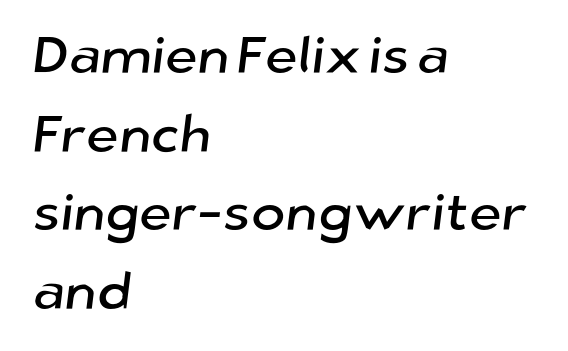
{"serif": "no", "width": "normal", "stroke_contrast": "low", "x_height": "medium", "monospaced": "no", "underline": "no", "align": "left", "line_spacing": "normal", "line_spacing_ratio": 1.51, "letter_spacing": "normal", "letter_spacing_em": 0.0, "glyph_px": 52}
